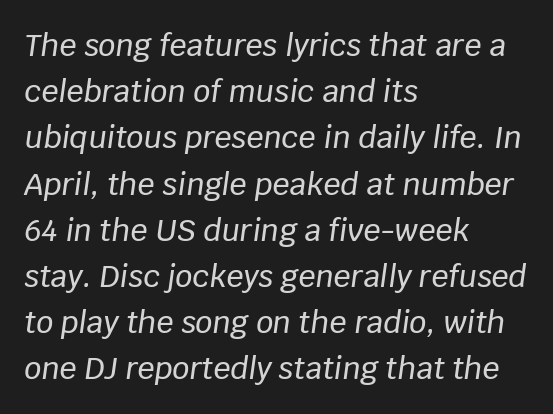
Q: Is the text italic (slanted)? A: Yes, it leans right by about 8 degrees.
Q: Is the text underlined? A: No.
Q: How is the paragraph aligned? A: Left-aligned.
Q: Is the spacing between letters normal or unusually wide? A: Normal.
Q: Is the spacing between lines tight, normal or loose? A: Normal.
Q: Width (condensed, normal, or wide)? A: Normal.
Q: Stroke contrast? A: Low.
Q: x-height? A: Large.
Q: Monospaced? A: No.
